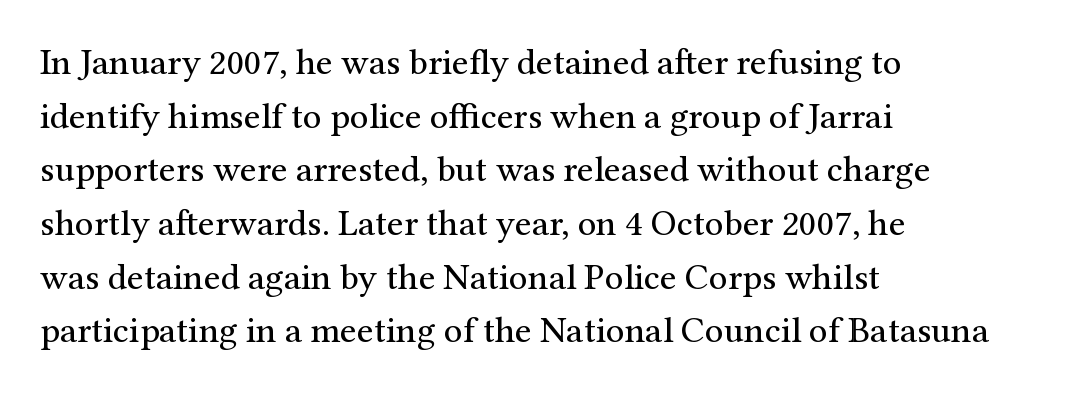
If you drew a line through each stem, it would be perfectly vertical. To sum up the face: it has serifs. Left-aligned paragraph, ragged on the right. These glyphs show unthickened strokes, regular width or finer. These lines are rendered in a variable-pitch font.
